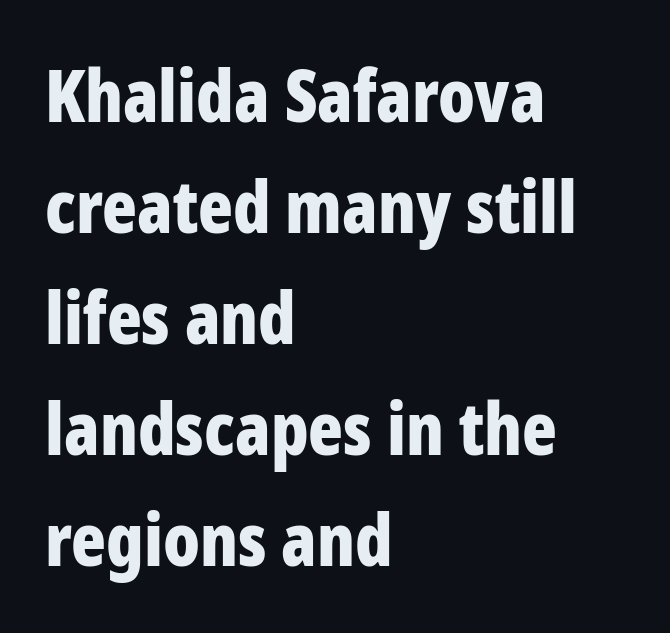
What's the leading like? Ordinary, nothing unusual. Compared with typical body copy, the letter spacing here is the same. The glyphs have the mass of a bold cut. Line beginnings align vertically; line endings do not. In terms of posture, this sample is upright.
